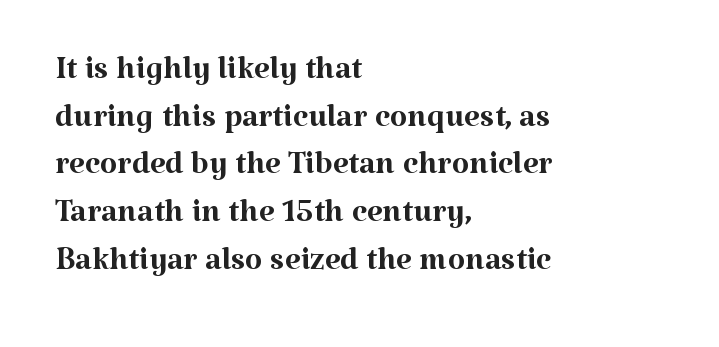
Q: Is the text bold? A: No.
Q: Is the text italic (slanted)? A: No, it is upright.
Q: Is the typeface a serif or a sans-serif typeface? A: Serif.
Q: Is the text underlined? A: No.
Q: How is the paragraph aligned? A: Left-aligned.
Q: Is the spacing between letters normal or unusually wide? A: Normal.
Q: Is the spacing between lines tight, normal or loose? A: Tight.
Q: Width (condensed, normal, or wide)? A: Normal.
Q: Stroke contrast? A: Medium.
Q: x-height? A: Medium.
Q: Monospaced? A: No.
